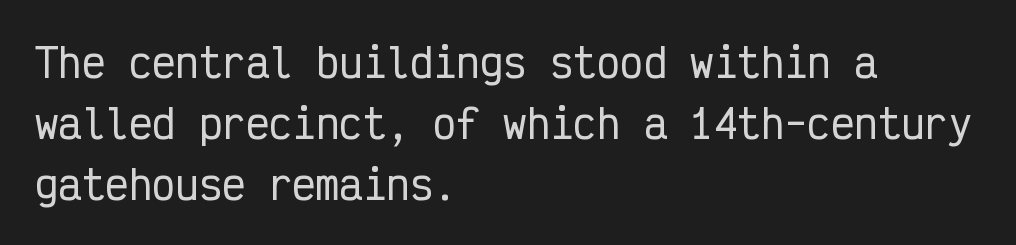
{"serif": "no", "italic": "no", "width": "condensed", "stroke_contrast": "low", "x_height": "medium", "monospaced": "yes", "underline": "no", "align": "left", "line_spacing": "normal", "line_spacing_ratio": 1.56, "letter_spacing": "normal", "letter_spacing_em": 0.0, "glyph_px": 39}
